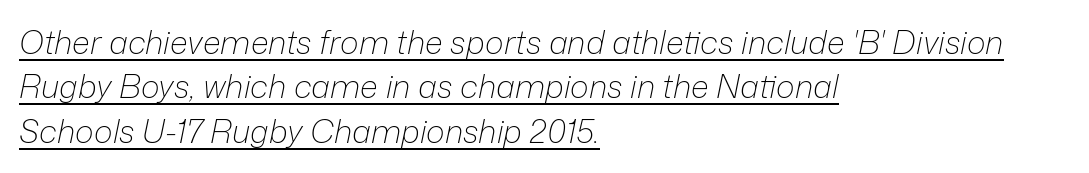
Q: Is the text bold? A: No.
Q: Is the text italic (slanted)? A: Yes, it leans right by about 12 degrees.
Q: Is the text underlined? A: Yes.
Q: How is the paragraph aligned? A: Left-aligned.
Q: Is the spacing between letters normal or unusually wide? A: Normal.
Q: Is the spacing between lines tight, normal or loose? A: Normal.
Q: Width (condensed, normal, or wide)? A: Normal.
Q: Stroke contrast? A: Low.
Q: x-height? A: Medium.
Q: Monospaced? A: No.
